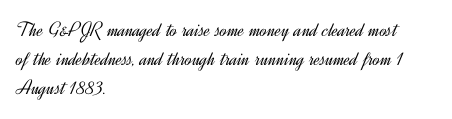
{"bold": "no", "underline": "no", "align": "left", "line_spacing": "normal", "line_spacing_ratio": 1.39, "letter_spacing": "normal", "letter_spacing_em": 0.0, "glyph_px": 21}
